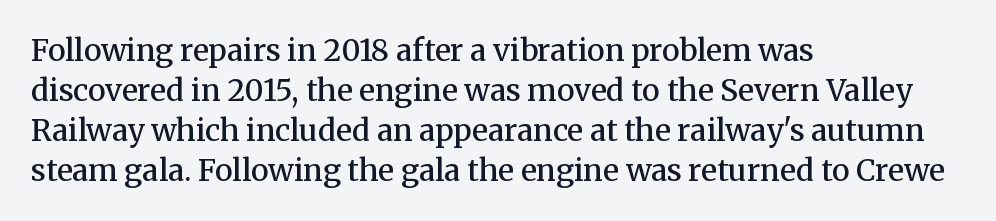
Q: Is the text bold? A: Semi-bold.
Q: Is the text italic (slanted)? A: No, it is upright.
Q: Is the typeface a serif or a sans-serif typeface? A: Serif.
Q: Is the text underlined? A: No.
Q: How is the paragraph aligned? A: Left-aligned.
Q: Is the spacing between letters normal or unusually wide? A: Normal.
Q: Is the spacing between lines tight, normal or loose? A: Normal.
Q: Width (condensed, normal, or wide)? A: Normal.
Q: Stroke contrast? A: Medium.
Q: x-height? A: Medium.
Q: Monospaced? A: No.
